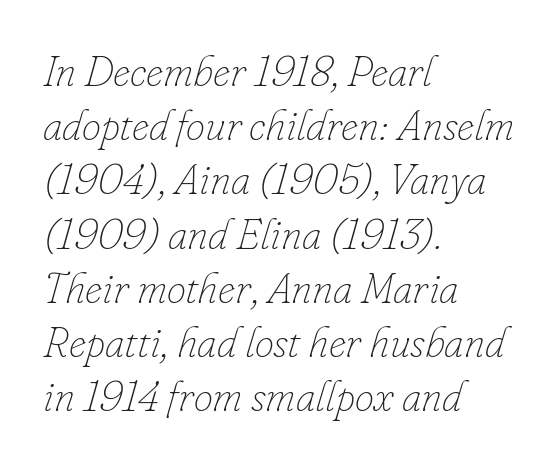
{"italic": "yes", "lean": "right", "slant_degrees": 16, "bold": "no", "weight": "thin", "width": "normal", "stroke_contrast": "low", "x_height": "small", "monospaced": "no", "underline": "no", "align": "left", "line_spacing": "normal", "line_spacing_ratio": 1.26, "letter_spacing": "normal", "letter_spacing_em": 0.0, "glyph_px": 43}
